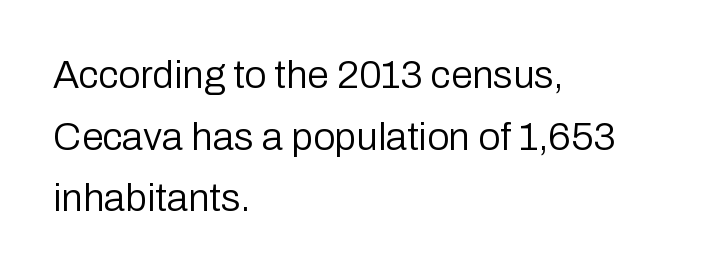
No letter is thick-stroked: the sample isn't bold. A bare baseline throughout the passage. Every stem runs plumb, perpendicular to the baseline. This is sans-serif lettering, the kind often seen on screens and signage. Evenly set lines give the paragraph a standard silhouette. Caption: standard tracking, unaltered.
